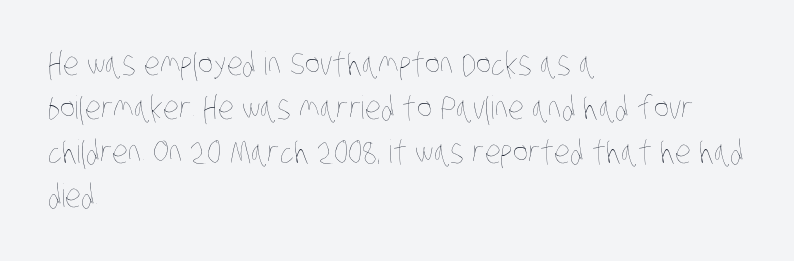
The strokes are not fattened; the text isn't bold. Descenders are the only things crossing below the line. Character widths vary here, with narrow letters taking less room than wide ones. Where is the straight margin? On the left.
